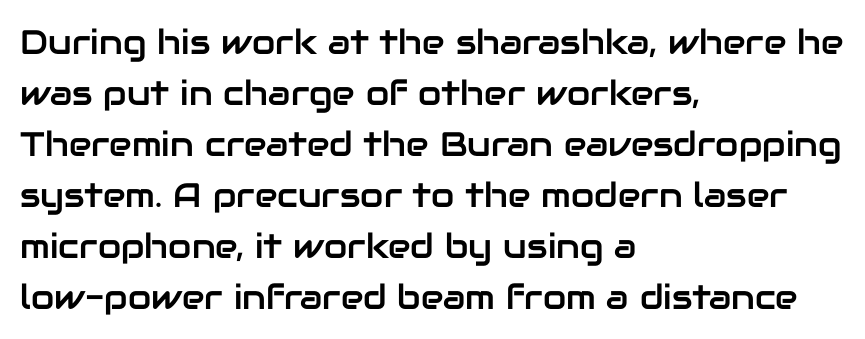
The image shows 34 px sans-serif type, upright; set left-aligned, normal line spacing (1.5x), normal letter spacing, not underlined; low stroke contrast and a medium x-height.
